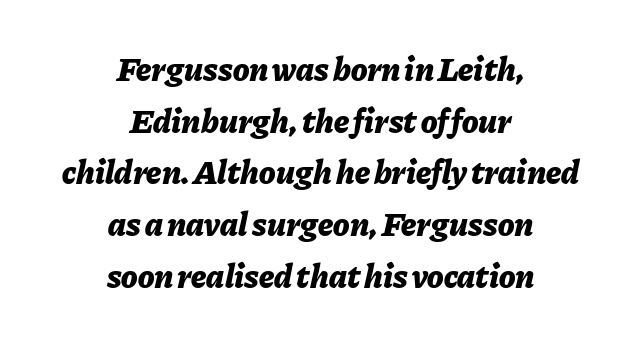
The image shows 34 px bold type, italic (leaning right); set centered, normal line spacing (1.52x), normal letter spacing, not underlined; low stroke contrast and a medium x-height.
